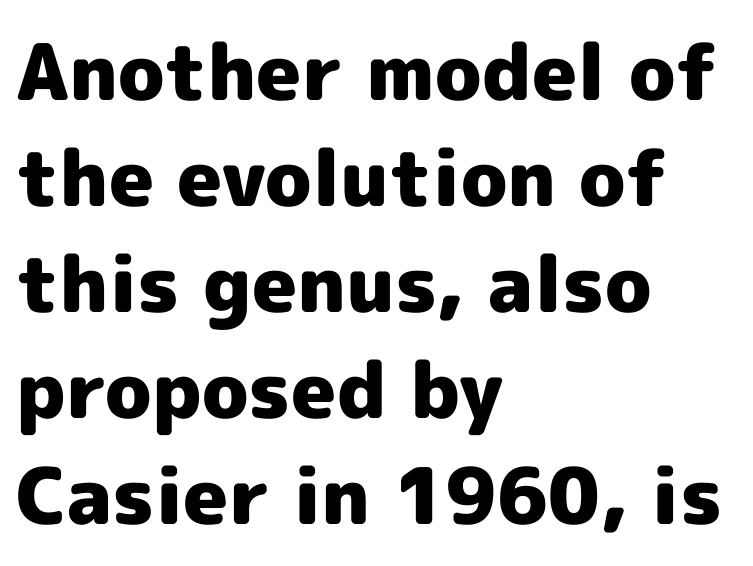
{"serif": "no", "italic": "no", "bold": "yes", "weight": "heavy", "width": "normal", "x_height": "medium", "monospaced": "no", "underline": "no", "align": "left", "line_spacing": "normal", "line_spacing_ratio": 1.36, "letter_spacing": "normal", "letter_spacing_em": 0.0, "glyph_px": 78}
